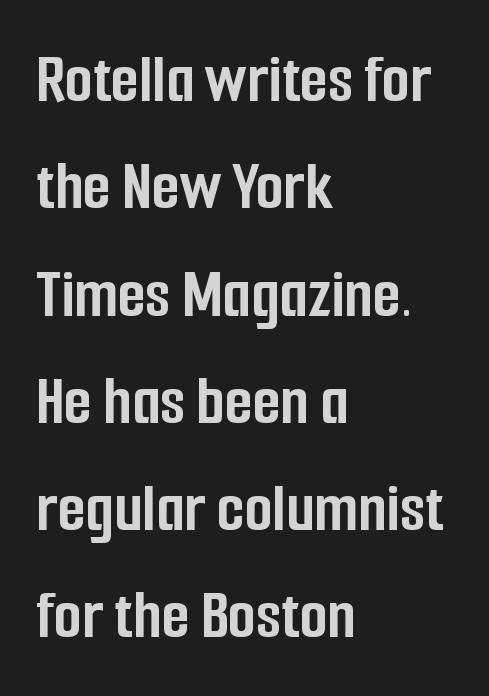
The image shows 72 px semibold, condensed sans-serif type, upright; set left-aligned, normal line spacing (1.49x), normal letter spacing, not underlined; low stroke contrast and a medium x-height.
